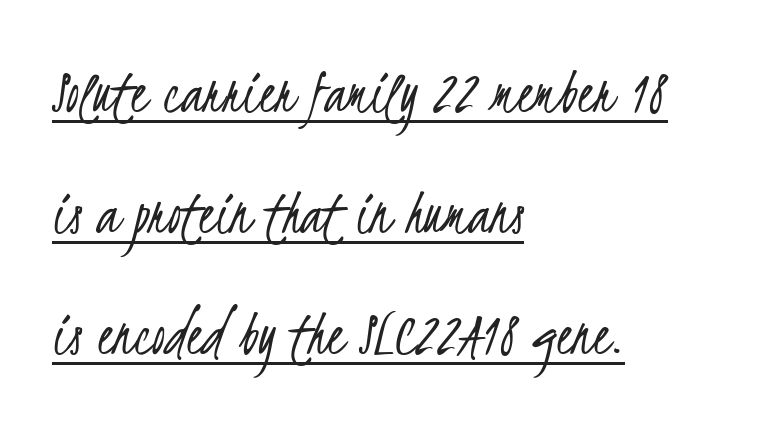
The image shows 65 px light, condensed sans-serif type; set left-aligned, line spacing 1.86x, normal letter spacing, underlined; low stroke contrast and a small x-height.
